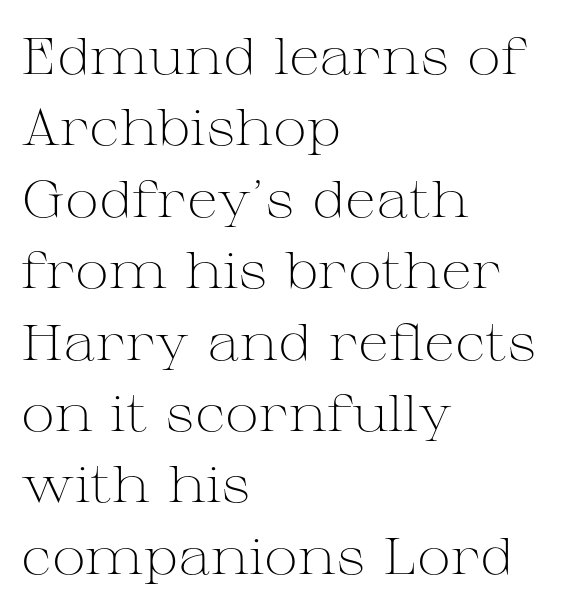
The image shows 51 px light, wide serif type, upright; set left-aligned, normal line spacing (1.4x), normal letter spacing, not underlined; medium stroke contrast and a medium x-height.
